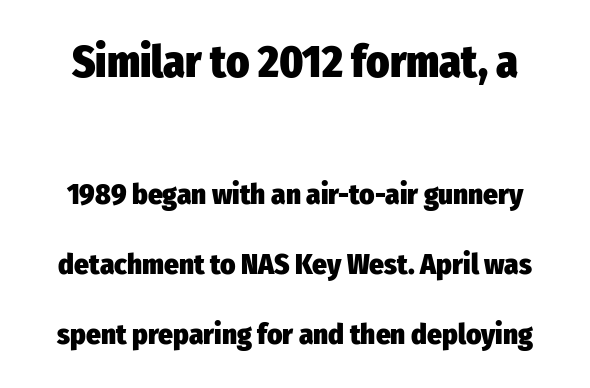
The typeface chosen for these lines omits serifs. The lettering stays uniformly vertical, giving the passage a roman look. Do the characters align in a grid? No, the font is proportional. Each new line begins a long way beneath the previous one. The specimen omits any rule beneath the text block's lines.
